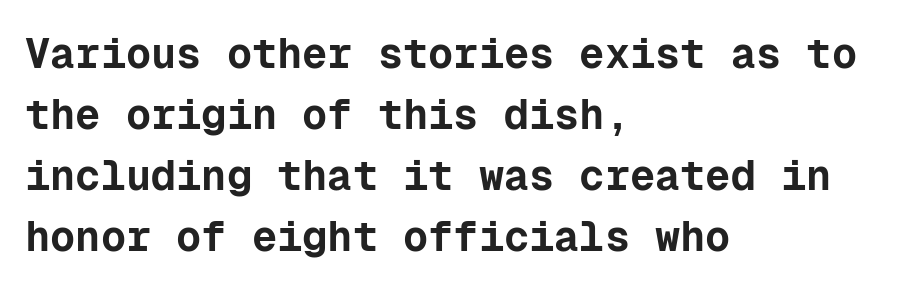
A roman cut, with each character standing at attention. Is there much room between lines? A standard amount, neither cramped nor airy. Monospaced: the letters line up in strict vertical columns. The passage shown has conventional tracking throughout. No feet cap the strokes, marking this as sans-serif type.
